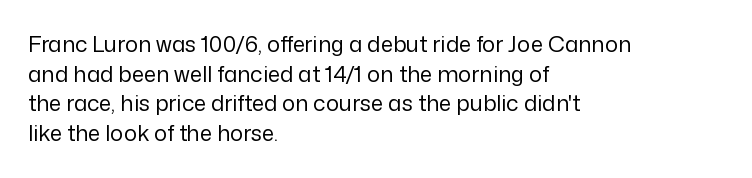
Unmarked baselines from the first word to the last. The designer left line spacing at the default. The rendering anchors every line to the left-hand side. The gaps between neighbouring characters are ordinary and unremarkable. The type sits square on the baseline with zero lean.
